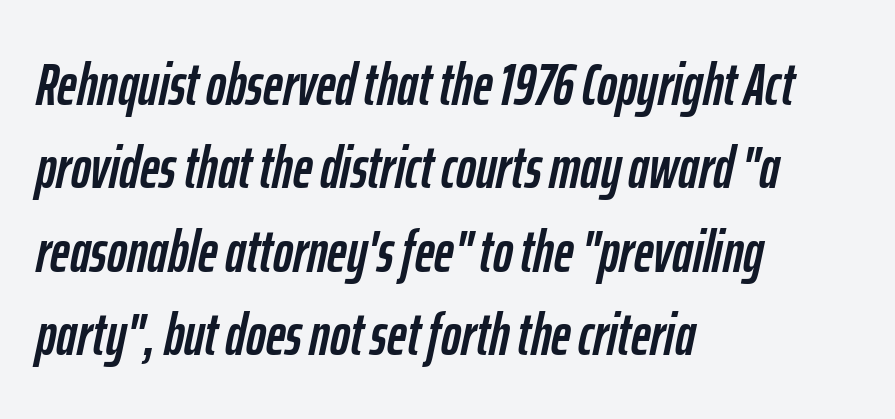
{"italic": "yes", "lean": "right", "slant_degrees": 12, "width": "condensed", "stroke_contrast": "low", "x_height": "medium", "monospaced": "no", "underline": "no", "align": "left", "line_spacing": "normal", "line_spacing_ratio": 1.39, "letter_spacing": "normal", "letter_spacing_em": 0.0, "glyph_px": 60}
